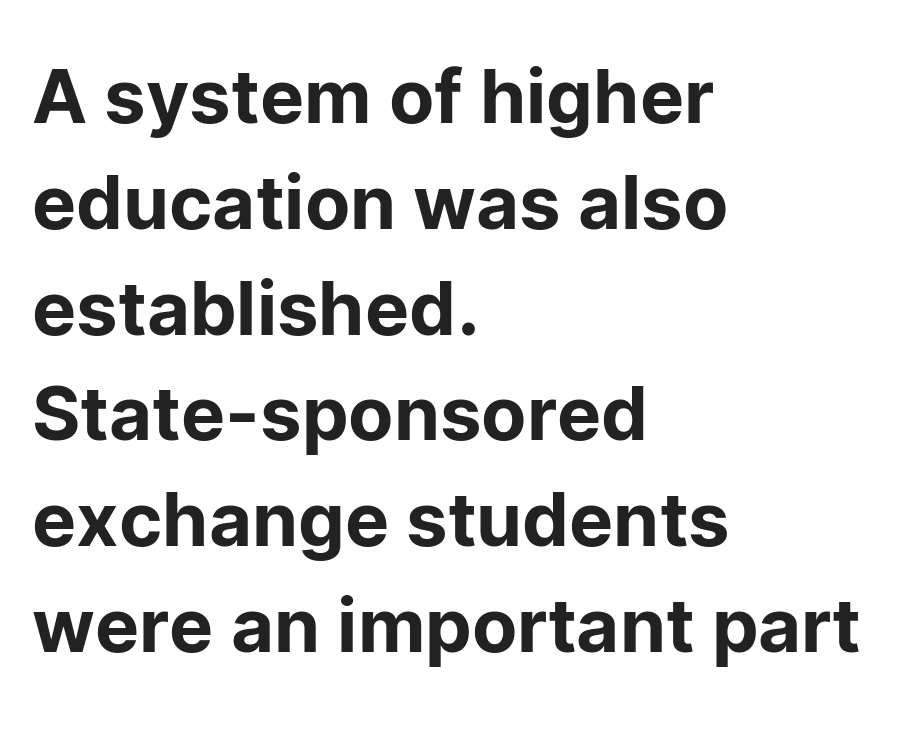
Q: Is the text italic (slanted)? A: No, it is upright.
Q: Is the typeface a serif or a sans-serif typeface? A: Sans-serif.
Q: Is the text underlined? A: No.
Q: How is the paragraph aligned? A: Left-aligned.
Q: Is the spacing between letters normal or unusually wide? A: Normal.
Q: Is the spacing between lines tight, normal or loose? A: Normal.
Q: Width (condensed, normal, or wide)? A: Normal.
Q: Stroke contrast? A: Low.
Q: x-height? A: Medium.
Q: Monospaced? A: No.
